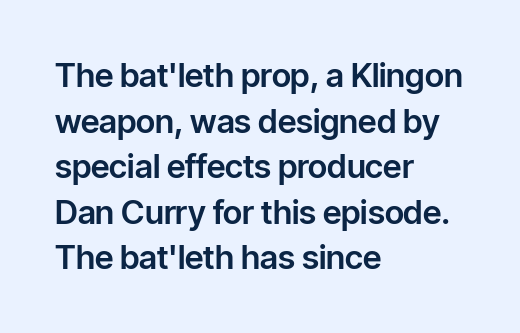
The image shows 33 px sans-serif type, upright; set left-aligned, normal line spacing (1.38x), normal letter spacing, not underlined; low stroke contrast and a medium x-height.
